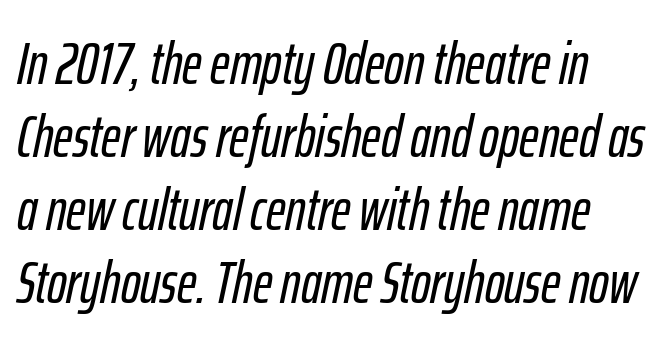
The image shows 59 px condensed type, italic (leaning right); set line spacing 1.24x, normal letter spacing, not underlined; low stroke contrast and a medium x-height.
